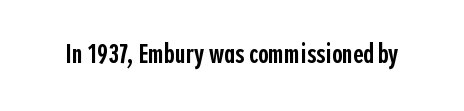
Q: Is the text bold? A: Semi-bold.
Q: Is the text italic (slanted)? A: No, it is upright.
Q: Is the typeface a serif or a sans-serif typeface? A: Sans-serif.
Q: Is the text underlined? A: No.
Q: Is the spacing between letters normal or unusually wide? A: Normal.
Q: Width (condensed, normal, or wide)? A: Condensed.
Q: x-height? A: Medium.
Q: Monospaced? A: No.
